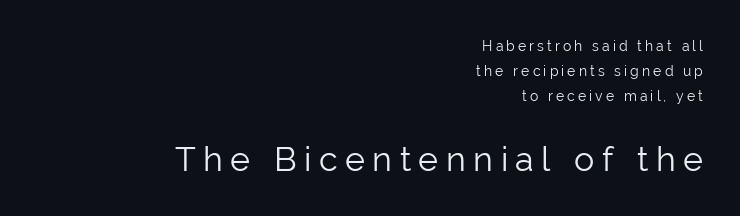
Visually, the bottom section dominates because its glyphs are scaled up. Note the varied advance widths — an 'i' is clearly narrower than an 'm'. These lines have a slow, spaced-out rhythm from letter to letter. Think standard paragraph weight, or any step lighter than that. Check the space under the baseline: it is left empty. The axis of the letterforms is exactly vertical.
